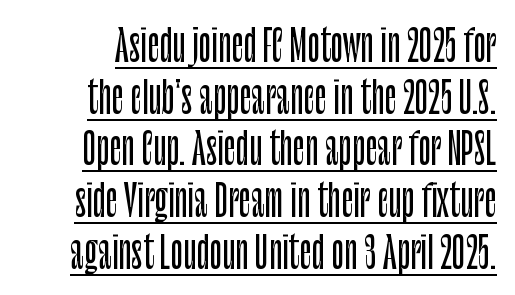
The image shows 42 px condensed sans-serif type, upright; set line spacing 1.23x, normal letter spacing, underlined; low stroke contrast and a large x-height.
